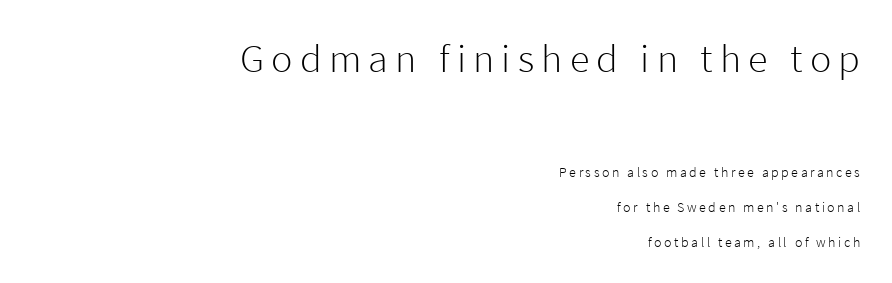
Q: Is the text bold? A: No.
Q: Is the text italic (slanted)? A: No, it is upright.
Q: Is the typeface a serif or a sans-serif typeface? A: Sans-serif.
Q: Is the text underlined? A: No.
Q: How is the paragraph aligned? A: Right-aligned.
Q: Is the spacing between lines tight, normal or loose? A: Loose.
Q: Which block of text is set in a larger size, the first (top) or the second (bottom)? A: The first (top) one.
Q: Width (condensed, normal, or wide)? A: Normal.
Q: Stroke contrast? A: Low.
Q: x-height? A: Medium.
Q: Monospaced? A: No.
